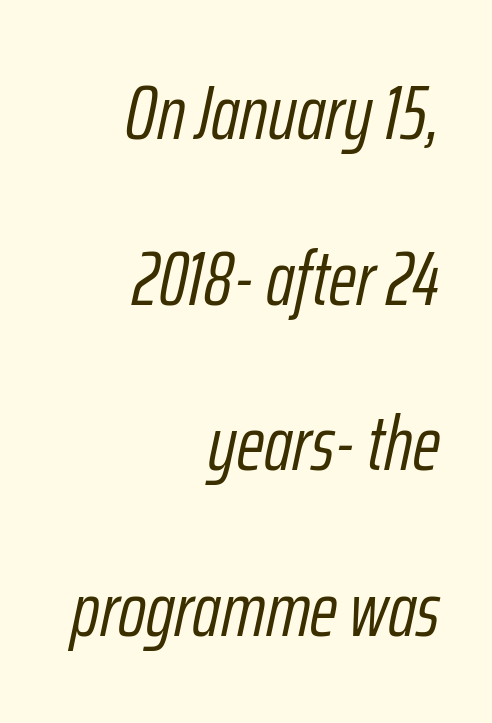
The typeface has the unassuming heft of standard copy or less. The paragraph has a hard right edge and a soft left edge. The line texture is even and compact thanks to regular tracking. These lines were composed using italics.
